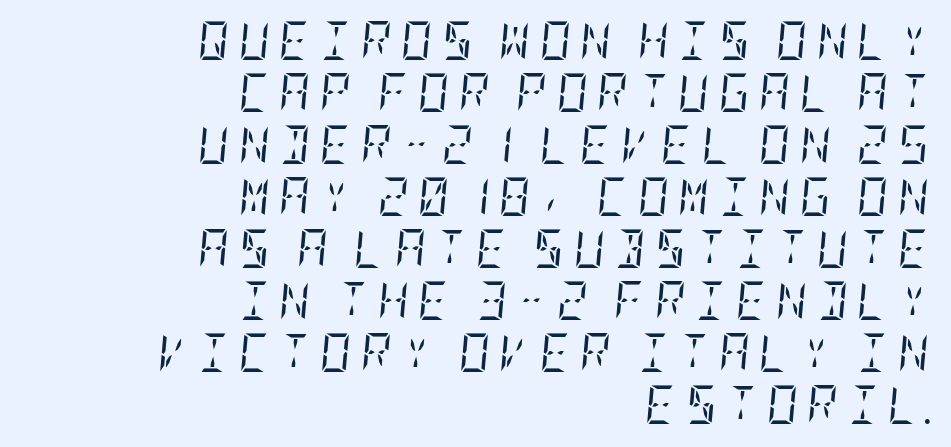
Tall strokes in this sample are angled rather than plumb. Students, observe: this is what conventionally led text looks like. Typeset ragged left — the right edge is the straight one. Font category for this specimen: serif. The typeface has the unassuming heft of standard copy or less.
